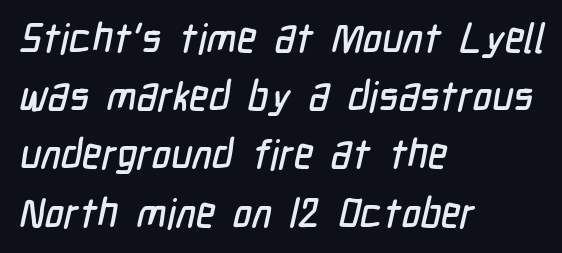
Q: Is the typeface a serif or a sans-serif typeface? A: Sans-serif.
Q: Is the text underlined? A: No.
Q: How is the paragraph aligned? A: Left-aligned.
Q: Is the spacing between letters normal or unusually wide? A: Normal.
Q: Is the spacing between lines tight, normal or loose? A: Normal.
Q: Width (condensed, normal, or wide)? A: Condensed.
Q: Stroke contrast? A: Low.
Q: x-height? A: Medium.
Q: Monospaced? A: No.
